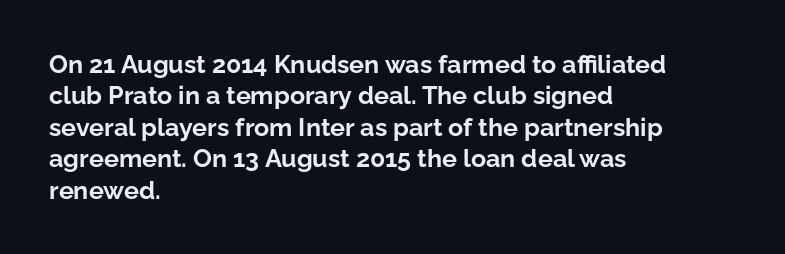
{"italic": "no", "bold": "yes", "underline": "no", "align": "left", "line_spacing": "normal", "line_spacing_ratio": 1.26, "letter_spacing": "normal", "letter_spacing_em": 0.0, "glyph_px": 25}
